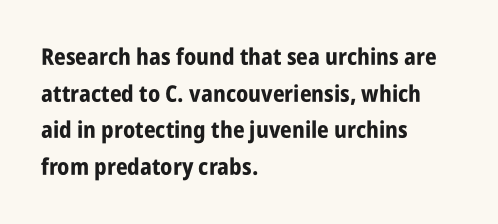
{"italic": "no", "bold": "yes", "underline": "no", "align": "left", "line_spacing": "normal", "line_spacing_ratio": 1.59, "letter_spacing": "normal", "letter_spacing_em": 0.0, "glyph_px": 23}
